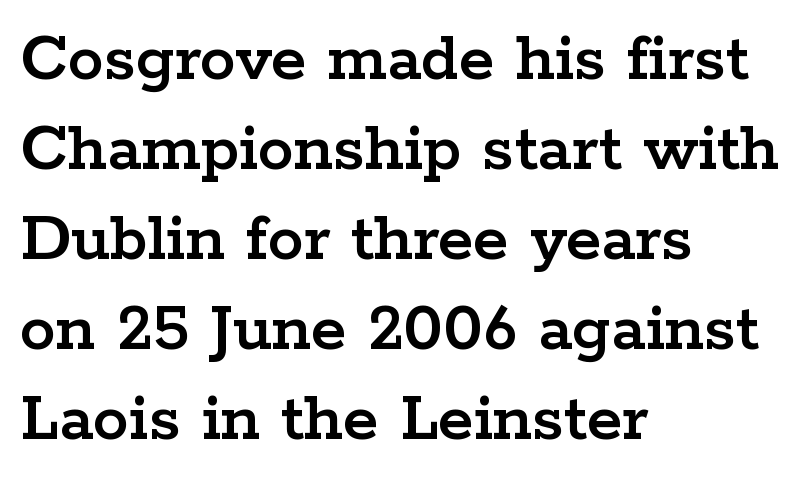
Q: Is the text italic (slanted)? A: No, it is upright.
Q: Is the typeface a serif or a sans-serif typeface? A: Serif.
Q: Is the text underlined? A: No.
Q: How is the paragraph aligned? A: Left-aligned.
Q: Is the spacing between letters normal or unusually wide? A: Normal.
Q: Is the spacing between lines tight, normal or loose? A: Normal.
Q: Width (condensed, normal, or wide)? A: Wide.
Q: Stroke contrast? A: Low.
Q: x-height? A: Medium.
Q: Monospaced? A: No.
